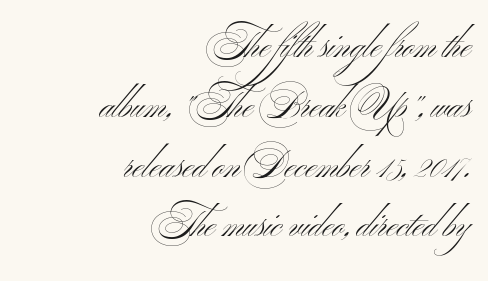
The image shows 36 px light, wide sans-serif type; set right-aligned, normal line spacing (1.66x), normal letter spacing, not underlined; medium stroke contrast and a small x-height.
